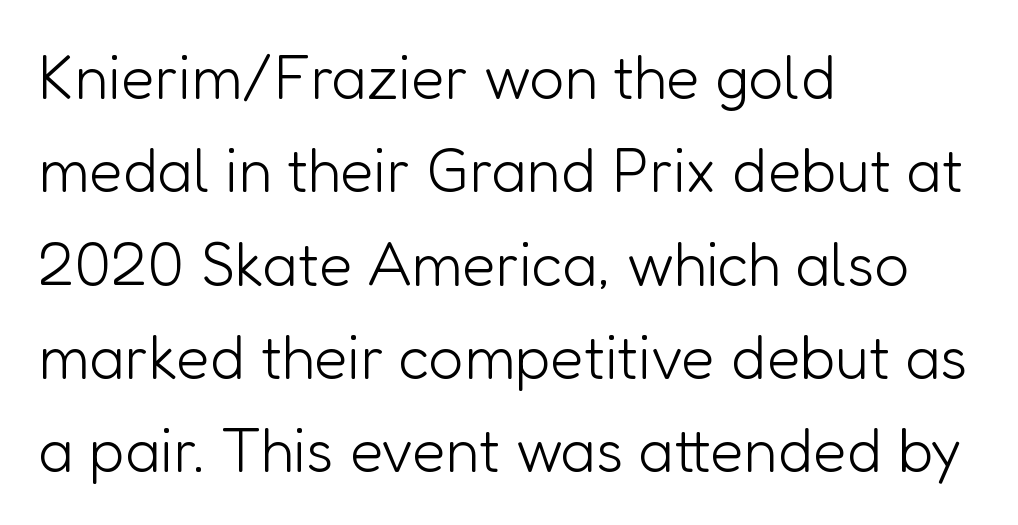
{"serif": "no", "italic": "no", "bold": "no", "weight": "light", "width": "normal", "stroke_contrast": "low", "x_height": "medium", "monospaced": "no", "underline": "no", "align": "left", "line_spacing": "normal", "line_spacing_ratio": 1.53, "letter_spacing": "normal", "letter_spacing_em": 0.0, "glyph_px": 61}
